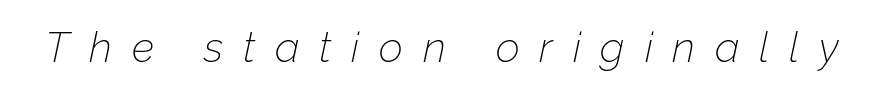
No word sits above an underline. Is the letter spacing exaggerated? Yes — the characters are pushed far apart. The font sits on the lighter half of the weight spectrum, regular included. Note the varied advance widths — an 'i' is clearly narrower than an 'm'.
